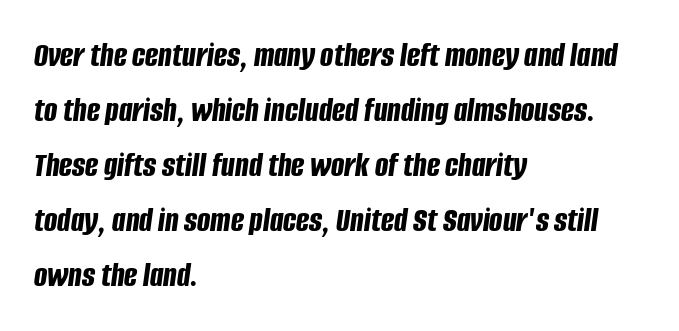
The image shows 35 px bold, condensed type, italic (leaning right); set left-aligned, normal line spacing (1.57x), normal letter spacing, not underlined; low stroke contrast and a large x-height.
